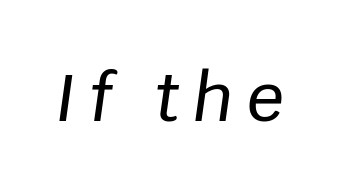
There is plenty of visible air inserted between adjacent glyphs. Emphasis-style slanted type is in use. The letters advance in unequal steps, a hallmark of proportional type. The passage shown is not underscored anywhere.
